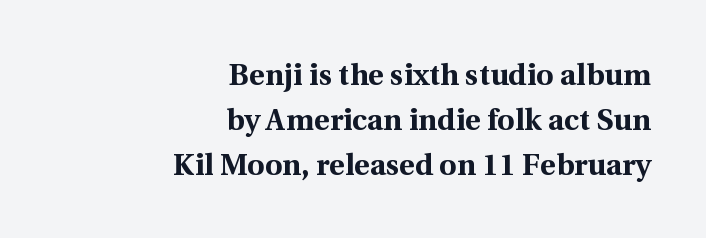
Unlike italic type, these characters show no tilt at all. The face used here is rendered with its standard letterfit. The compositor pushed each line to the right boundary. Letters rest on an invisible, unmarked baseline. Is this a fixed-width face? No — the glyphs have proportional, varying widths.
